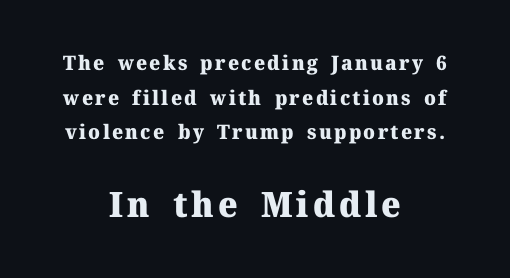
Q: Is the text bold? A: Yes.
Q: Is the text italic (slanted)? A: No, it is upright.
Q: Is the typeface a serif or a sans-serif typeface? A: Serif.
Q: Is the text underlined? A: No.
Q: How is the paragraph aligned? A: Centered.
Q: Which block of text is set in a larger size, the first (top) or the second (bottom)? A: The second (bottom) one.
Q: Width (condensed, normal, or wide)? A: Normal.
Q: Stroke contrast? A: Medium.
Q: x-height? A: Medium.
Q: Monospaced? A: No.
